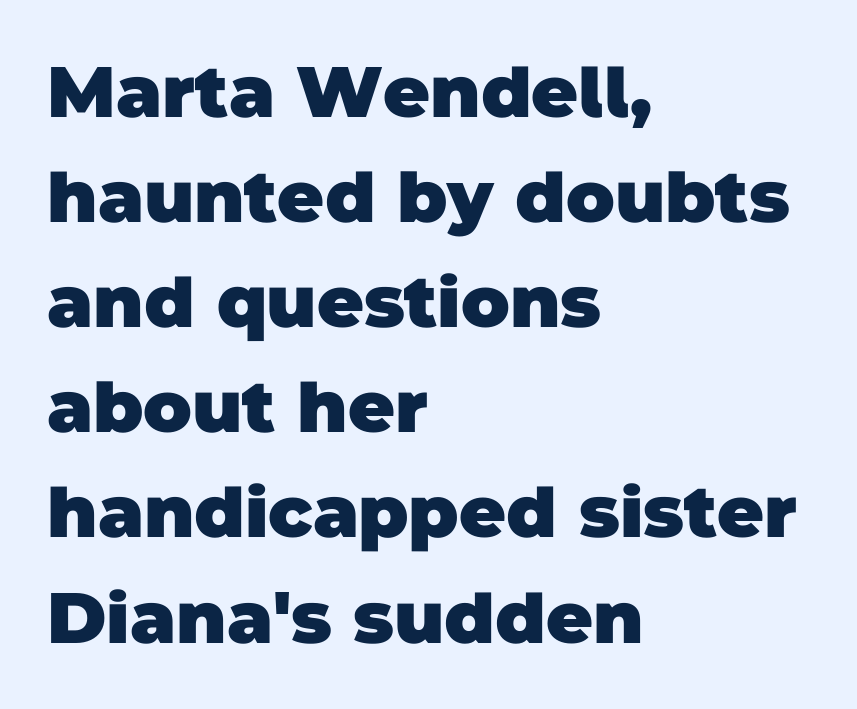
{"serif": "no", "bold": "yes", "weight": "heavy", "width": "normal", "stroke_contrast": "low", "x_height": "large", "monospaced": "no", "underline": "no", "align": "left", "line_spacing": "normal", "line_spacing_ratio": 1.46, "letter_spacing": "normal", "letter_spacing_em": 0.0, "glyph_px": 72}
